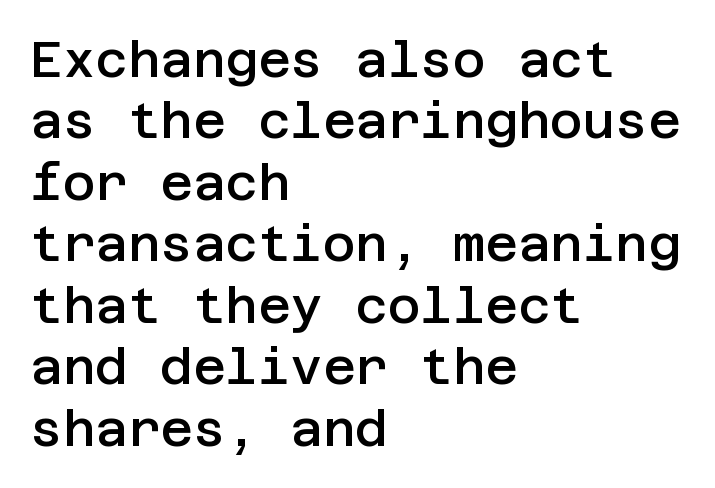
Q: Is the text bold? A: Semi-bold.
Q: Is the text italic (slanted)? A: No, it is upright.
Q: Is the typeface a serif or a sans-serif typeface? A: Sans-serif.
Q: Is the text underlined? A: No.
Q: How is the paragraph aligned? A: Left-aligned.
Q: Is the spacing between letters normal or unusually wide? A: Normal.
Q: Width (condensed, normal, or wide)? A: Normal.
Q: Stroke contrast? A: Low.
Q: x-height? A: Large.
